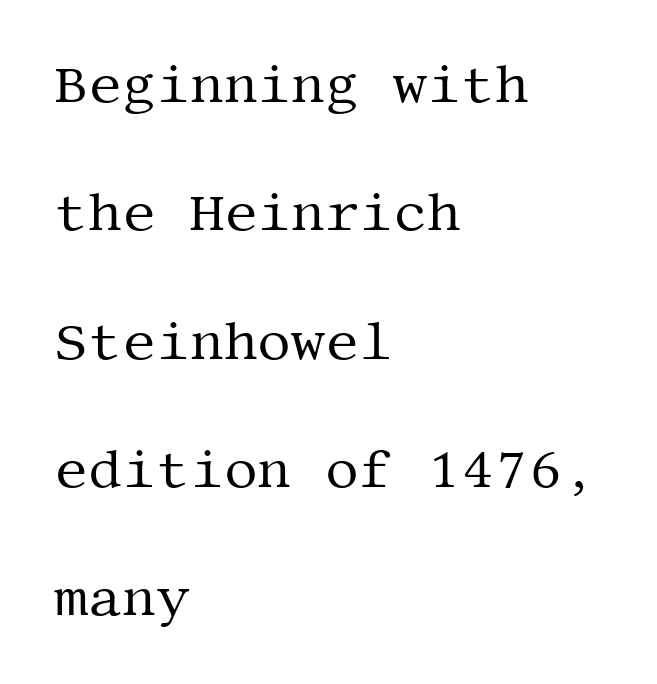
The image shows 53 px regular-weight serif type, upright; set left-aligned, loose line spacing (2.42x), normal letter spacing, not underlined; medium stroke contrast and a large x-height.
